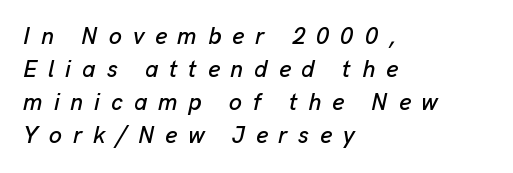
The image shows 23 px text type, italic (leaning right); set left-aligned, normal line spacing (1.43x), unusually wide letter spacing (+0.48 em), not underlined.
